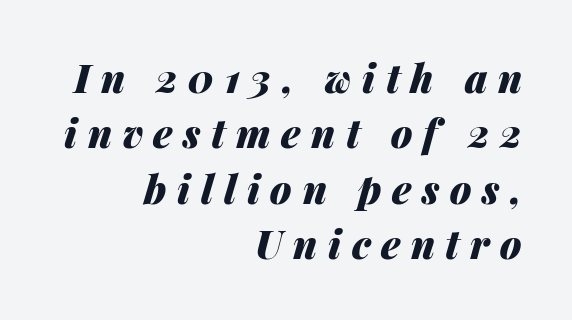
{"italic": "yes", "lean": "right", "slant_degrees": 14, "bold": "yes", "weight": "heavy", "width": "normal", "stroke_contrast": "medium", "x_height": "medium", "monospaced": "no", "underline": "no", "align": "right", "line_spacing": "normal", "line_spacing_ratio": 1.42, "letter_spacing": "wide", "letter_spacing_em": 0.27, "glyph_px": 39}
